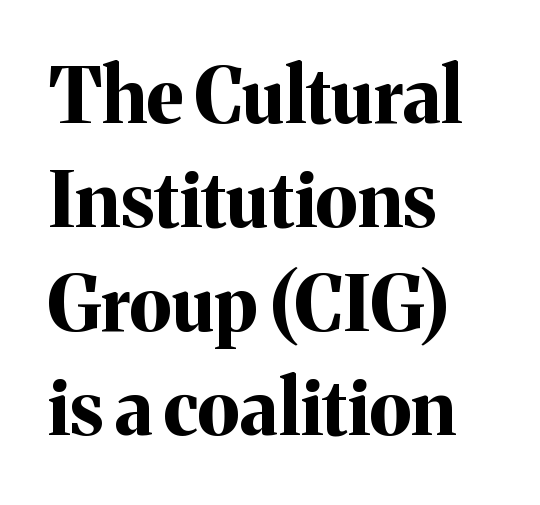
Q: Is the text bold? A: Yes.
Q: Is the text italic (slanted)? A: No, it is upright.
Q: Is the typeface a serif or a sans-serif typeface? A: Serif.
Q: Is the text underlined? A: No.
Q: How is the paragraph aligned? A: Left-aligned.
Q: Is the spacing between letters normal or unusually wide? A: Normal.
Q: Is the spacing between lines tight, normal or loose? A: Normal.
Q: Width (condensed, normal, or wide)? A: Normal.
Q: Stroke contrast? A: Medium.
Q: x-height? A: Medium.
Q: Monospaced? A: No.
